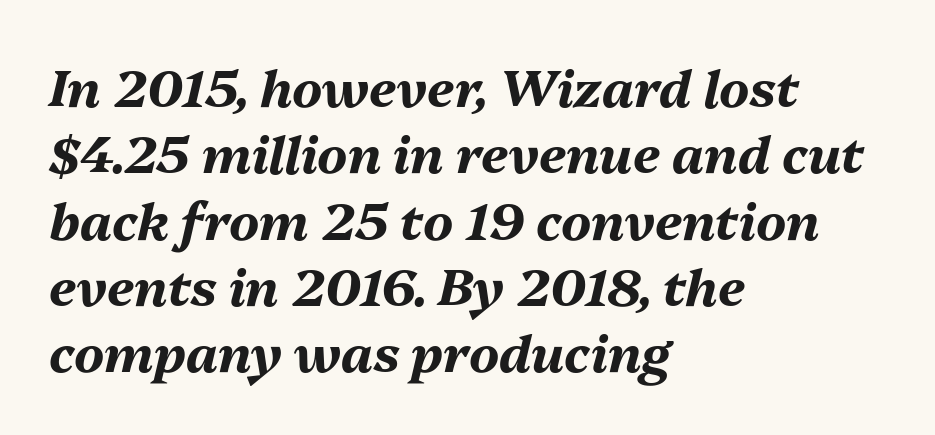
The image shows 51 px bold type, italic (leaning right); set left-aligned, normal line spacing (1.3x), normal letter spacing, not underlined; medium stroke contrast and a medium x-height.
